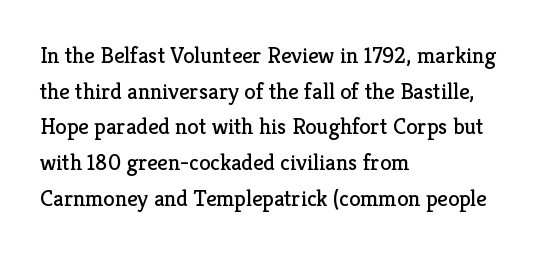
The image shows 23 px text type, upright; set left-aligned, normal line spacing (1.55x), normal letter spacing, not underlined.
